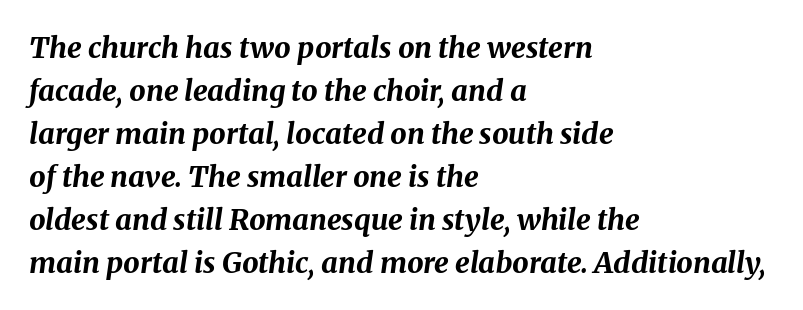
The rendering applies a slant to the glyphs. This sample has the flowing, uneven cadence of proportional lettering. Reading down the block, your eye returns to a fixed left position each line. Heavy-handed strokes throughout: this text is bold. Check the space under the baseline: it is left empty.
